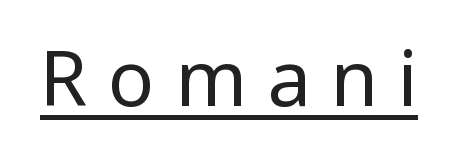
{"serif": "no", "italic": "no", "bold": "no", "weight": "regular", "width": "normal", "stroke_contrast": "low", "x_height": "medium", "monospaced": "no", "underline": "yes", "letter_spacing": "wide", "letter_spacing_em": 0.26, "glyph_px": 77}
